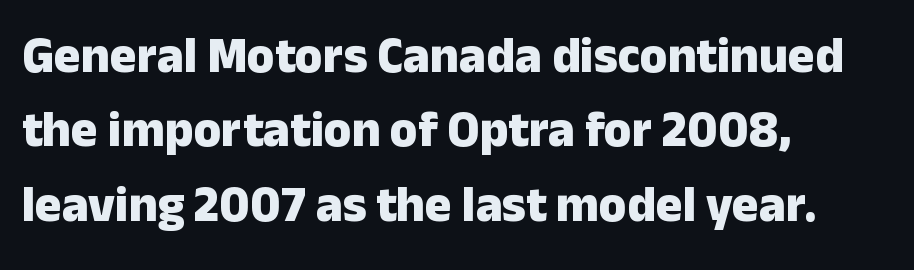
Q: Is the text bold? A: Yes.
Q: Is the text italic (slanted)? A: No, it is upright.
Q: Is the typeface a serif or a sans-serif typeface? A: Sans-serif.
Q: Is the text underlined? A: No.
Q: How is the paragraph aligned? A: Left-aligned.
Q: Is the spacing between letters normal or unusually wide? A: Normal.
Q: Is the spacing between lines tight, normal or loose? A: Normal.
Q: Width (condensed, normal, or wide)? A: Normal.
Q: Stroke contrast? A: Low.
Q: x-height? A: Medium.
Q: Monospaced? A: No.
